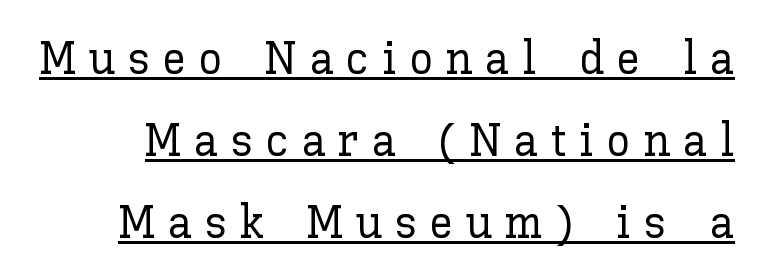
The image shows 47 px text type, upright; set line spacing 1.74x, unusually wide letter spacing (+0.27 em), underlined; low stroke contrast and a medium x-height.
